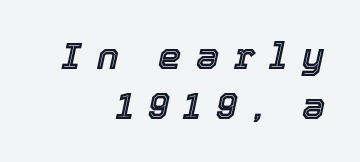
Q: Is the text italic (slanted)? A: Yes, it leans right by about 12 degrees.
Q: Is the text underlined? A: No.
Q: How is the paragraph aligned? A: Right-aligned.
Q: Is the spacing between letters normal or unusually wide? A: Unusually wide.
Q: Is the spacing between lines tight, normal or loose? A: Normal.
Q: Width (condensed, normal, or wide)? A: Normal.
Q: x-height? A: Medium.
Q: Monospaced? A: No.
